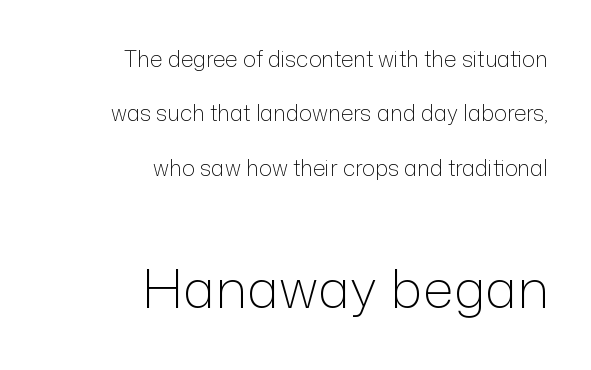
Q: Is the text bold? A: No.
Q: Is the text italic (slanted)? A: No, it is upright.
Q: Is the typeface a serif or a sans-serif typeface? A: Sans-serif.
Q: Is the text underlined? A: No.
Q: How is the paragraph aligned? A: Right-aligned.
Q: Is the spacing between letters normal or unusually wide? A: Normal.
Q: Is the spacing between lines tight, normal or loose? A: Loose.
Q: Which block of text is set in a larger size, the first (top) or the second (bottom)? A: The second (bottom) one.
Q: Width (condensed, normal, or wide)? A: Normal.
Q: Stroke contrast? A: Low.
Q: x-height? A: Medium.
Q: Monospaced? A: No.
